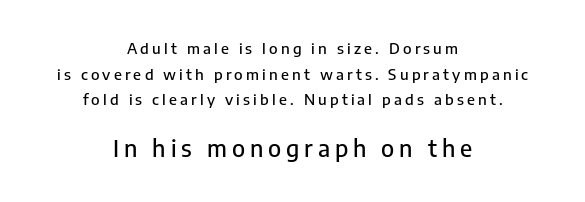
Q: Is the text italic (slanted)? A: No, it is upright.
Q: Is the text underlined? A: No.
Q: How is the paragraph aligned? A: Centered.
Q: Is the spacing between letters normal or unusually wide? A: Unusually wide.
Q: Which block of text is set in a larger size, the first (top) or the second (bottom)? A: The second (bottom) one.
